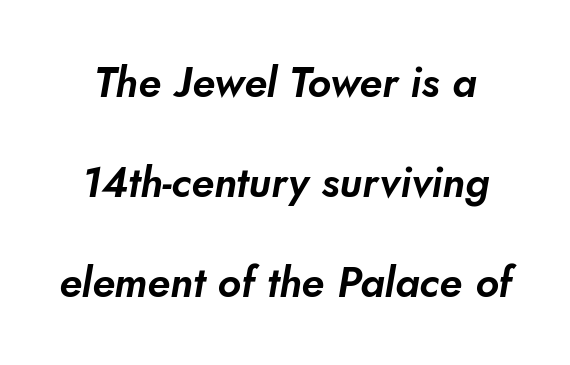
{"serif": "no", "width": "normal", "stroke_contrast": "low", "x_height": "small", "monospaced": "no", "underline": "no", "line_spacing": "loose", "line_spacing_ratio": 2.38, "letter_spacing": "normal", "letter_spacing_em": 0.0, "glyph_px": 42}
